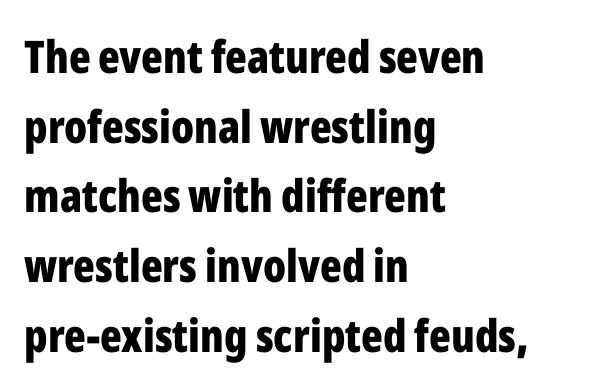
Posture: upright roman. Type without underlining. How heavy is the stroke? Heavy — this is a bold. Nothing unusual about the tracking: characters are spaced as the font intends. Which margin do the lines hug? The left one — the right edge is uneven.
